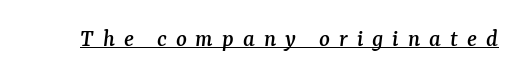
The axis of the letterforms is tilted away from vertical. Tracking value appears strongly positive — letters spread wide. Underline: present.
